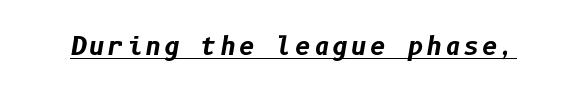
Students, observe the line beneath the letters — that is underlining. It's the slanting kind of type. You'd pick this weight for a headline — it's a proper bold.
